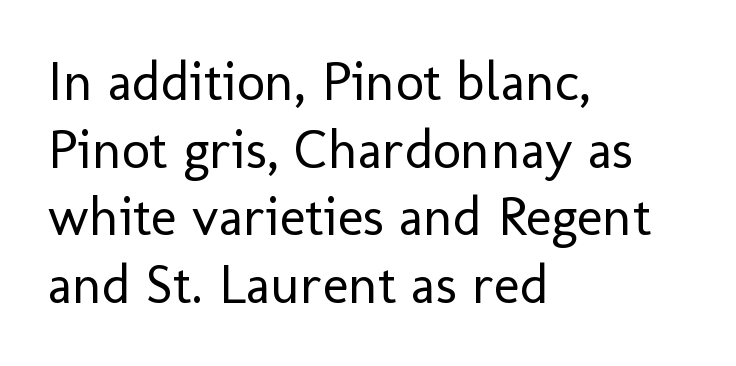
{"serif": "no", "italic": "no", "bold": "no", "weight": "regular", "width": "normal", "stroke_contrast": "low", "x_height": "medium", "monospaced": "no", "underline": "no", "align": "left", "line_spacing_ratio": 1.23, "letter_spacing": "normal", "letter_spacing_em": 0.0, "glyph_px": 55}
